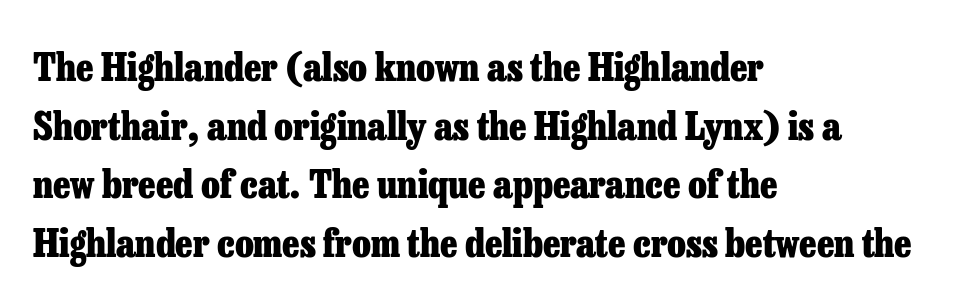
Do the letters lean? They stand straight. Evenly set lines give the paragraph a standard silhouette. Letters rest on an invisible, unmarked baseline. Students, this is bold: see how much ink each stroke carries. Horizontally, the lines are justified to the leading edge only.
